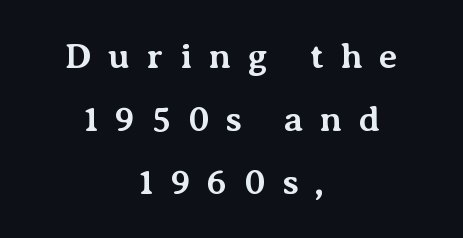
The image shows 36 px bold serif type, upright; set centered, line spacing 1.75x, unusually wide letter spacing (+0.46 em), not underlined; medium stroke contrast and a medium x-height.
